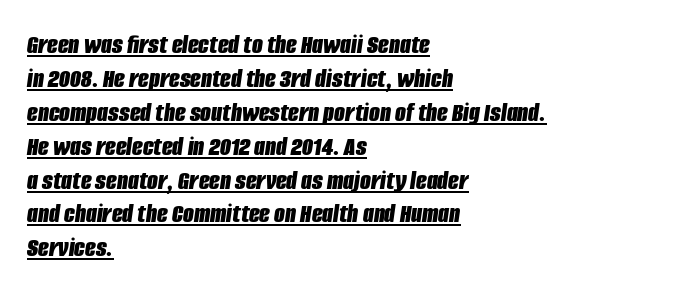
Q: Is the text bold? A: Yes.
Q: Is the text italic (slanted)? A: Yes, it leans right by about 8 degrees.
Q: Is the text underlined? A: Yes.
Q: How is the paragraph aligned? A: Left-aligned.
Q: Is the spacing between letters normal or unusually wide? A: Normal.
Q: Width (condensed, normal, or wide)? A: Condensed.
Q: Stroke contrast? A: Low.
Q: x-height? A: Large.
Q: Monospaced? A: No.
